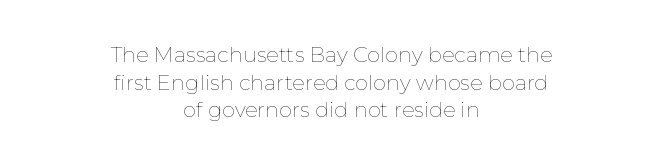
{"italic": "no", "bold": "no", "underline": "no", "align": "center", "line_spacing": "normal", "line_spacing_ratio": 1.31, "letter_spacing": "normal", "letter_spacing_em": 0.0, "glyph_px": 21}
